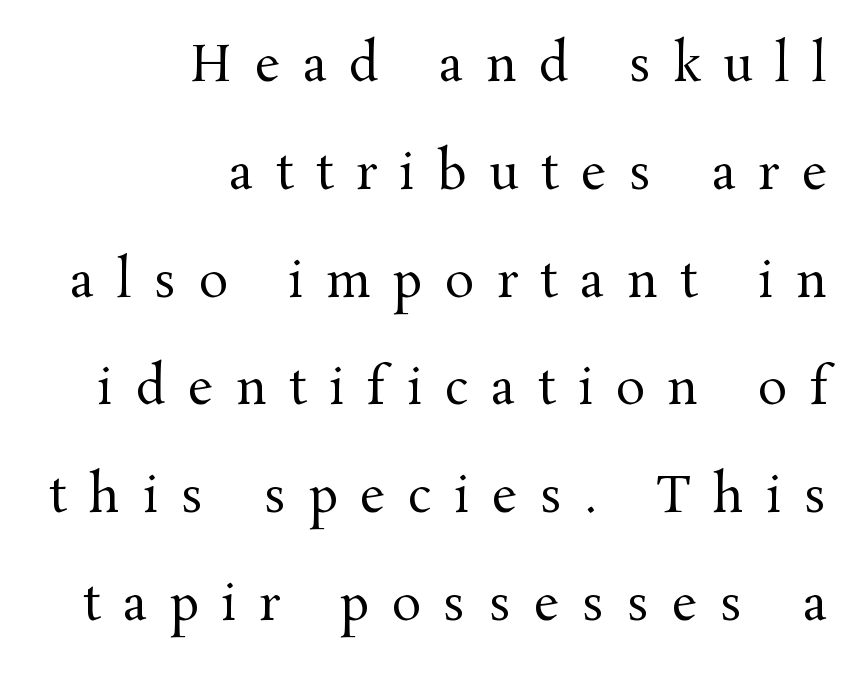
Just letters on the line, the space beneath them empty. Characters follow at a spacing far wider than the type designer built in. The weight tops out at a normal text grade. Observe the serifs anchoring each vertical stroke in this sample. Ordinary non-slanted type is in use. Each new line begins a long way beneath the previous one.
